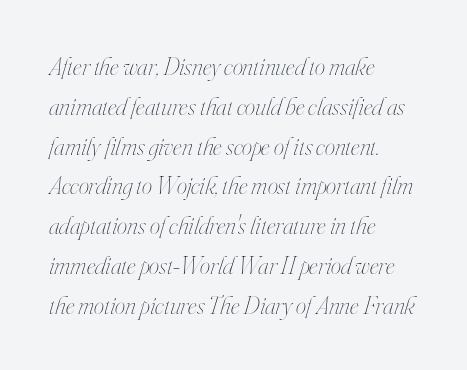
{"italic": "yes", "lean": "right", "slant_degrees": 16, "bold": "no", "underline": "no", "align": "left", "line_spacing": "normal", "line_spacing_ratio": 1.53, "letter_spacing": "normal", "letter_spacing_em": 0.0, "glyph_px": 26}
